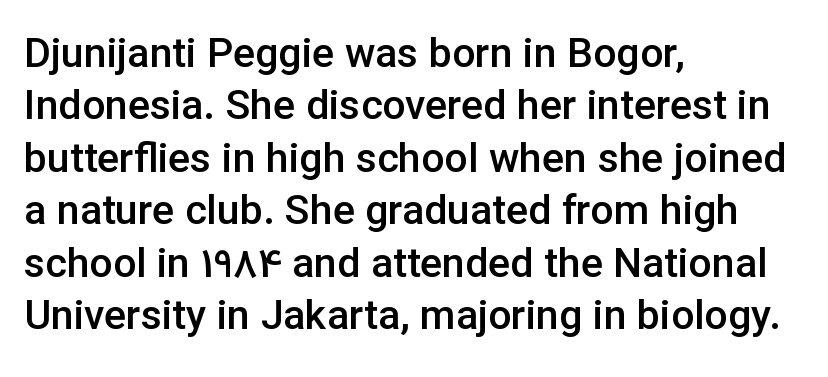
{"serif": "no", "italic": "no", "bold": "semi", "weight": "semibold", "width": "normal", "stroke_contrast": "low", "x_height": "medium", "monospaced": "no", "underline": "no", "align": "left", "line_spacing": "normal", "line_spacing_ratio": 1.28, "letter_spacing": "normal", "letter_spacing_em": 0.0, "glyph_px": 41}
